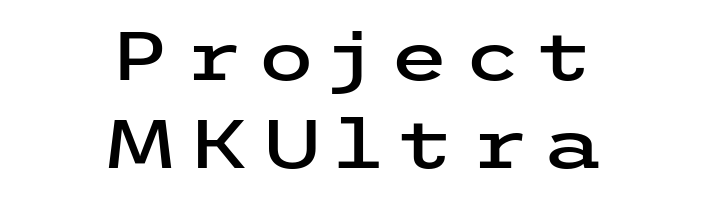
Q: Is the text italic (slanted)? A: No, it is upright.
Q: Is the typeface a serif or a sans-serif typeface? A: Sans-serif.
Q: Is the text underlined? A: No.
Q: How is the paragraph aligned? A: Centered.
Q: Is the spacing between lines tight, normal or loose? A: Normal.
Q: Width (condensed, normal, or wide)? A: Wide.
Q: Stroke contrast? A: Low.
Q: x-height? A: Medium.
